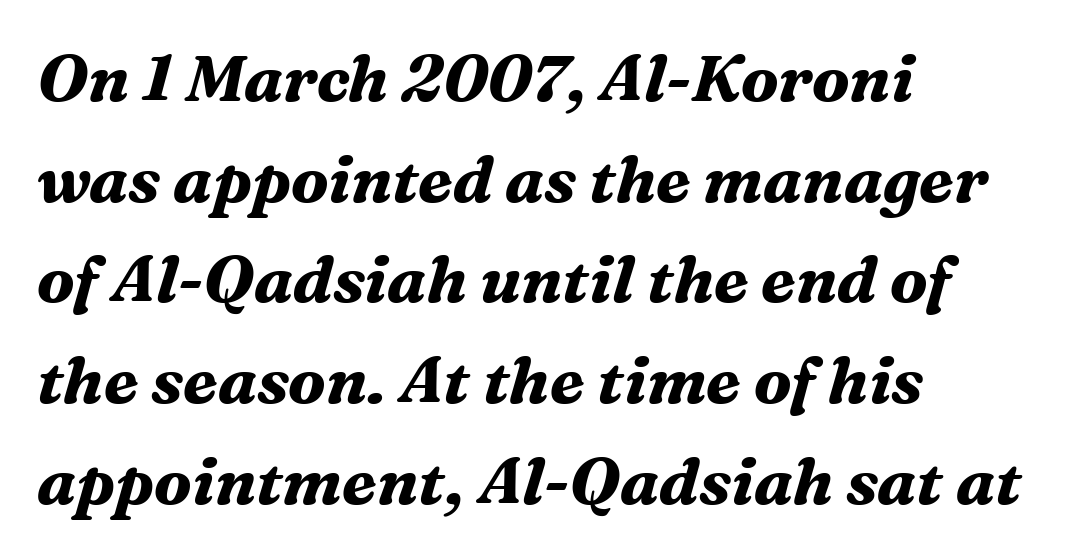
Q: Is the text bold? A: Yes.
Q: Is the text italic (slanted)? A: Yes, it leans right by about 16 degrees.
Q: Is the typeface a serif or a sans-serif typeface? A: Serif.
Q: Is the text underlined? A: No.
Q: How is the paragraph aligned? A: Left-aligned.
Q: Is the spacing between letters normal or unusually wide? A: Normal.
Q: Is the spacing between lines tight, normal or loose? A: Normal.
Q: Width (condensed, normal, or wide)? A: Normal.
Q: Stroke contrast? A: Medium.
Q: x-height? A: Medium.
Q: Monospaced? A: No.
